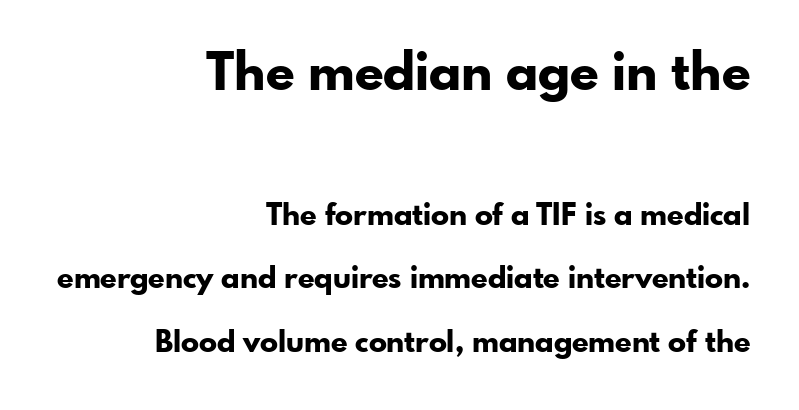
Look at the stroke-to-counter ratio: heavy, a bold. Is there much room between lines? Yes — plenty of vertical air separates them. Look at the bottom of the vertical strokes: they stop flat, with no serifs. Each line ends at the same right margin while the left side varies. Italic: no, the glyphs are upright roman. The rendering keeps characters at their native spacing.
